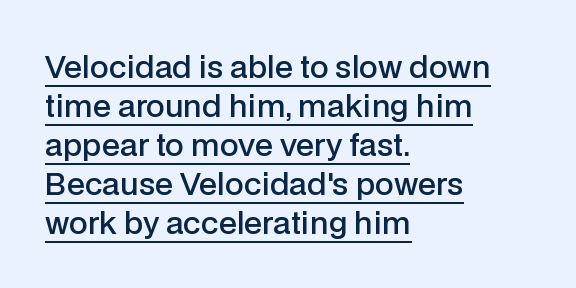
Q: Is the text bold? A: Semi-bold.
Q: Is the text italic (slanted)? A: No, it is upright.
Q: Is the typeface a serif or a sans-serif typeface? A: Sans-serif.
Q: Is the text underlined? A: Yes.
Q: How is the paragraph aligned? A: Left-aligned.
Q: Is the spacing between letters normal or unusually wide? A: Normal.
Q: Is the spacing between lines tight, normal or loose? A: Normal.
Q: Width (condensed, normal, or wide)? A: Normal.
Q: Stroke contrast? A: Low.
Q: x-height? A: Medium.
Q: Monospaced? A: No.
